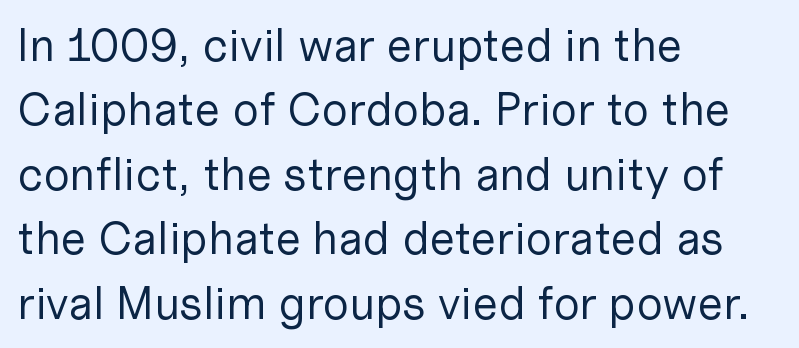
Notice how descenders clear the ascenders below comfortably — that's standard leading. Stem width sits at or under what a default text font uses. The strip under each line holds only bare page. Is the letter spacing exaggerated? No — it looks like the ordinary default.
